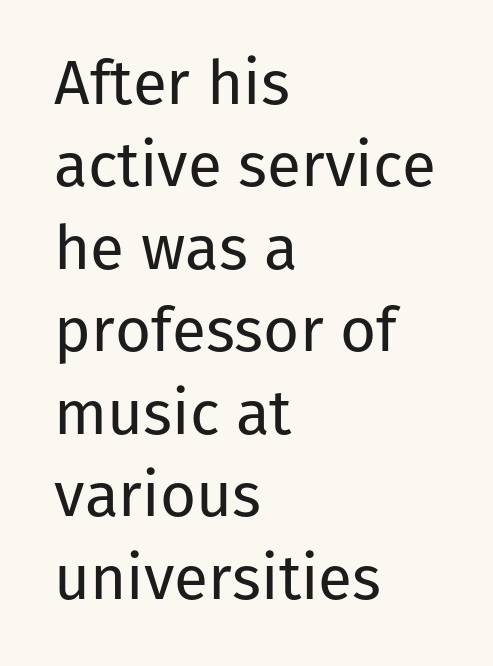
{"serif": "no", "italic": "no", "bold": "no", "weight": "regular", "width": "normal", "stroke_contrast": "low", "x_height": "medium", "monospaced": "no", "underline": "no", "align": "left", "line_spacing": "normal", "line_spacing_ratio": 1.33, "letter_spacing": "normal", "letter_spacing_em": 0.0, "glyph_px": 62}
